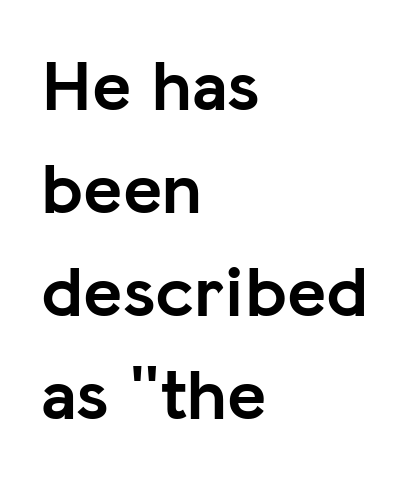
The image shows 74 px semibold sans-serif type, upright; set left-aligned, normal line spacing (1.39x), normal letter spacing, not underlined; low stroke contrast and a medium x-height.
